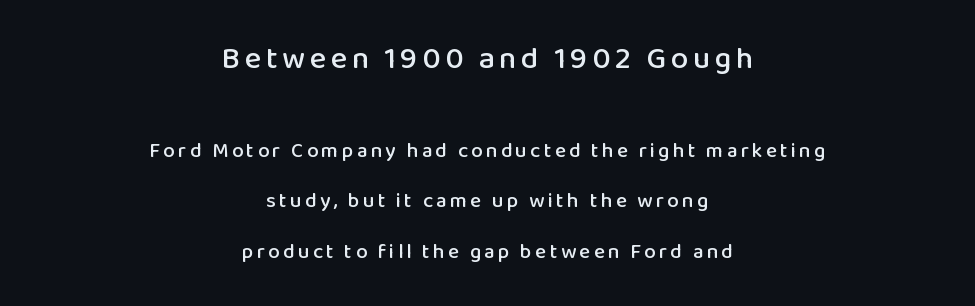
The image shows 31 px sans-serif type, upright; set centered, loose line spacing (2.41x), not underlined; the first (top) block is 1.48x larger; low stroke contrast and a medium x-height.
